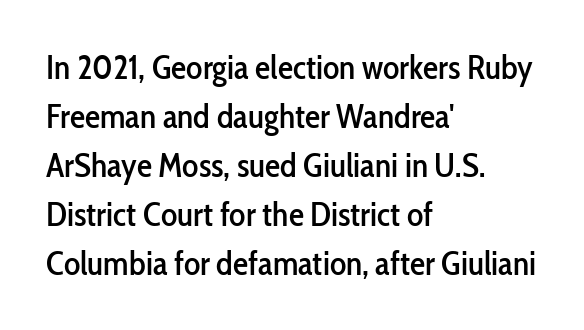
The image shows 34 px condensed sans-serif type, upright; set left-aligned, normal line spacing (1.44x), normal letter spacing, not underlined; low stroke contrast and a medium x-height.
